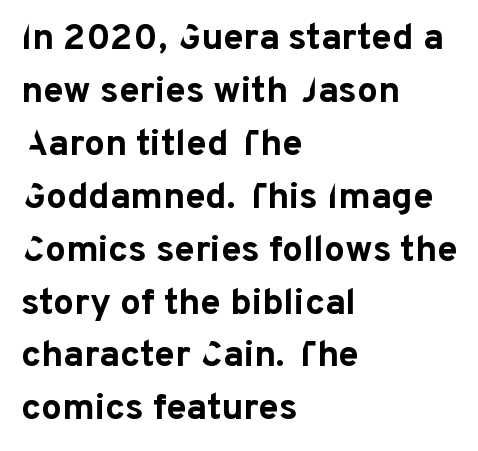
{"serif": "no", "italic": "no", "bold": "yes", "weight": "bold", "width": "normal", "stroke_contrast": "low", "x_height": "medium", "monospaced": "no", "underline": "no", "align": "left", "line_spacing": "normal", "line_spacing_ratio": 1.43, "letter_spacing": "normal", "letter_spacing_em": 0.0, "glyph_px": 37}
